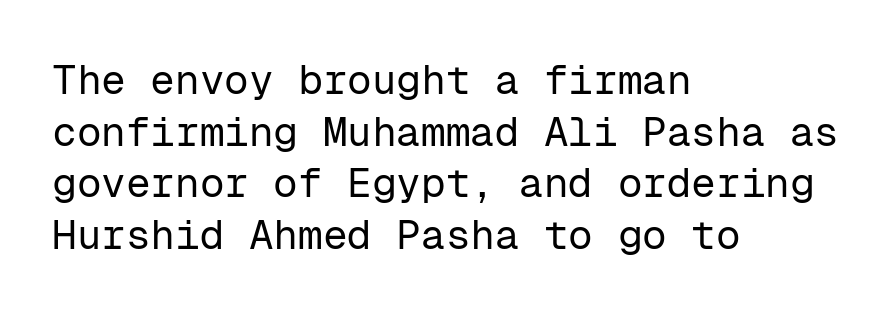
{"serif": "no", "italic": "no", "bold": "no", "weight": "regular", "width": "normal", "stroke_contrast": "low", "x_height": "medium", "monospaced": "yes", "underline": "no", "align": "left", "line_spacing": "normal", "line_spacing_ratio": 1.26, "letter_spacing": "normal", "letter_spacing_em": 0.0, "glyph_px": 41}
